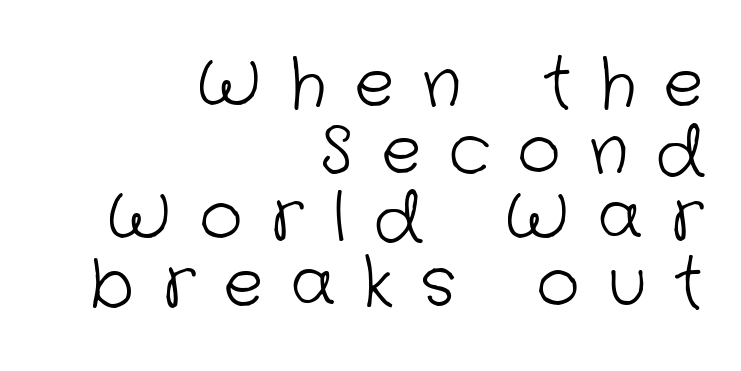
{"serif": "no", "bold": "no", "weight": "light", "width": "normal", "stroke_contrast": "low", "x_height": "medium", "monospaced": "no", "underline": "no", "align": "right", "line_spacing": "tight", "line_spacing_ratio": 1.01, "letter_spacing": "wide", "letter_spacing_em": 0.43, "glyph_px": 66}
